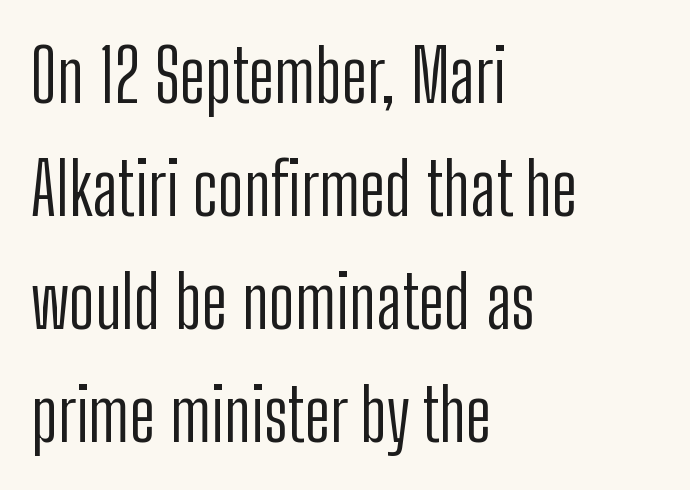
The image shows 73 px light, condensed sans-serif type, upright; set left-aligned, normal line spacing (1.55x), normal letter spacing, not underlined; low stroke contrast and a medium x-height.
